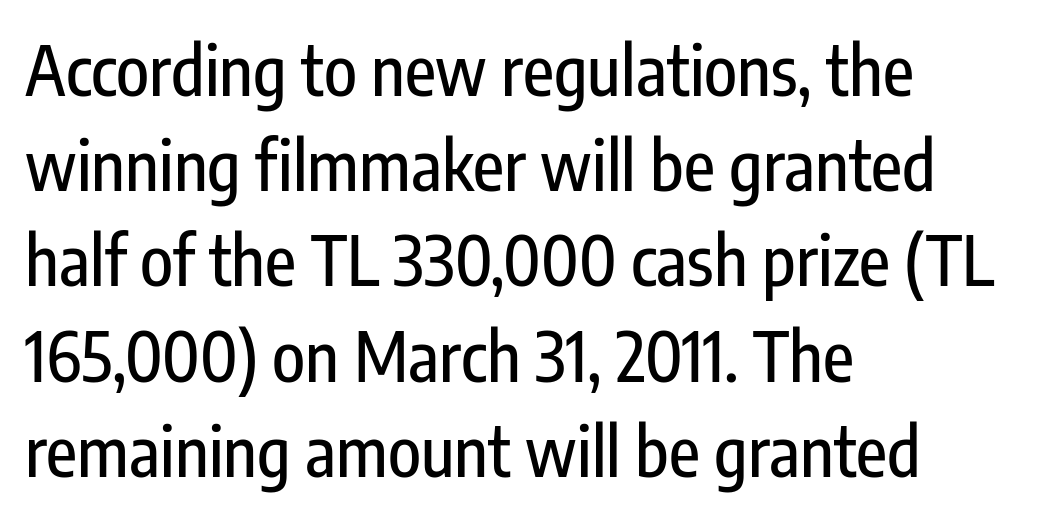
Q: Is the text italic (slanted)? A: No, it is upright.
Q: Is the typeface a serif or a sans-serif typeface? A: Sans-serif.
Q: Is the text underlined? A: No.
Q: How is the paragraph aligned? A: Left-aligned.
Q: Is the spacing between letters normal or unusually wide? A: Normal.
Q: Is the spacing between lines tight, normal or loose? A: Normal.
Q: Width (condensed, normal, or wide)? A: Condensed.
Q: Stroke contrast? A: Low.
Q: x-height? A: Medium.
Q: Monospaced? A: No.
